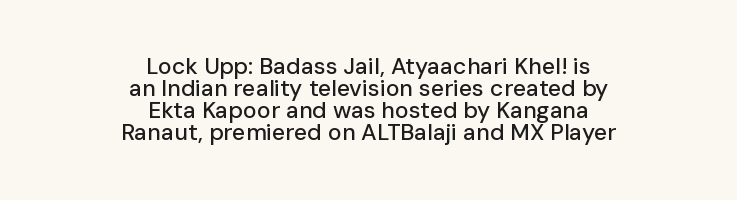
The image shows 23 px text type, upright; set centered, tight line spacing (0.96x), normal letter spacing, not underlined.
